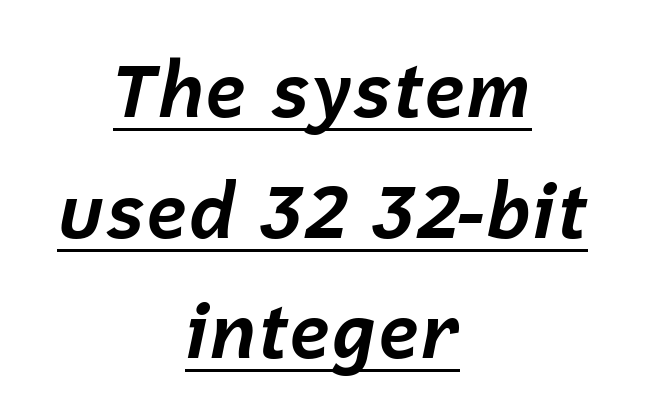
{"italic": "yes", "lean": "right", "slant_degrees": 12, "bold": "yes", "weight": "bold", "width": "normal", "stroke_contrast": "low", "x_height": "medium", "monospaced": "no", "underline": "yes", "align": "center", "line_spacing": "normal", "line_spacing_ratio": 1.61, "letter_spacing": "normal", "letter_spacing_em": 0.0, "glyph_px": 75}
